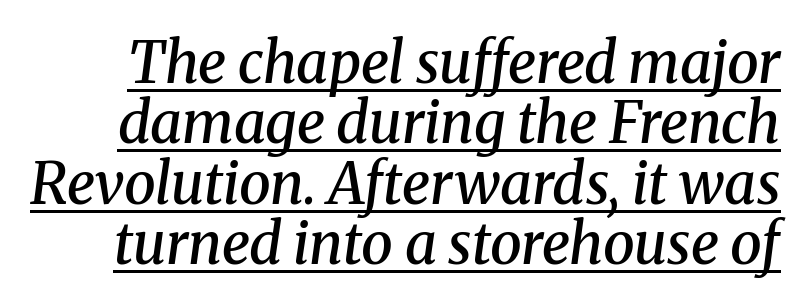
{"serif": "yes", "italic": "yes", "lean": "right", "slant_degrees": 8, "bold": "semi", "weight": "semibold", "width": "normal", "stroke_contrast": "medium", "x_height": "medium", "monospaced": "no", "underline": "yes", "line_spacing": "tight", "line_spacing_ratio": 1.06, "letter_spacing": "normal", "letter_spacing_em": 0.0, "glyph_px": 57}
